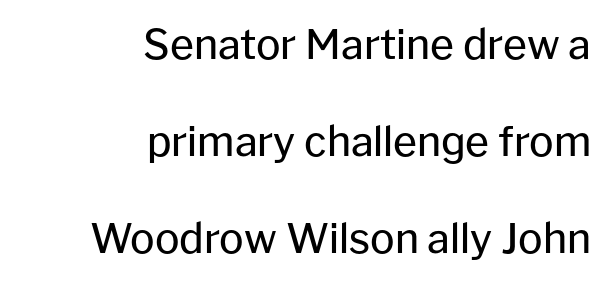
A typesetter would call this proportional, since set widths differ per character. These lines were composed using upright roman letters. Stroke terminals: plain, sans-serif. In terms of leading, this rendering errs on the spacious side.
